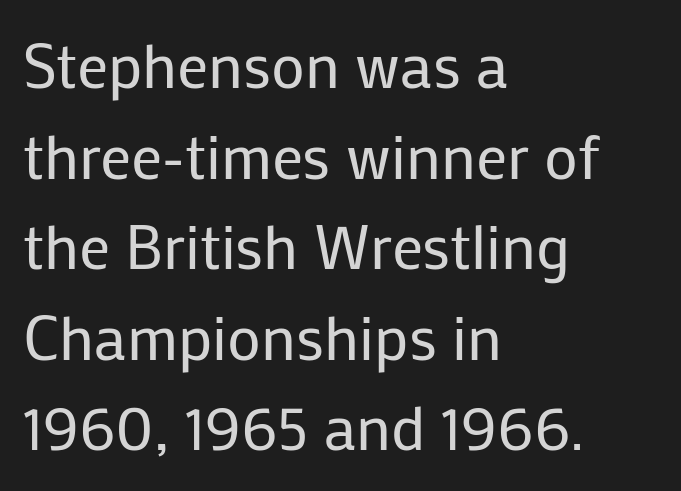
{"serif": "no", "italic": "no", "bold": "no", "weight": "regular", "width": "normal", "stroke_contrast": "low", "x_height": "medium", "monospaced": "no", "underline": "no", "align": "left", "line_spacing": "normal", "line_spacing_ratio": 1.46, "letter_spacing": "normal", "letter_spacing_em": 0.0, "glyph_px": 62}
